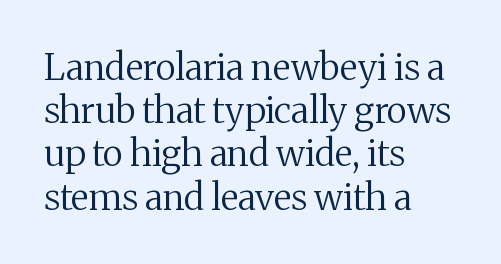
Q: Is the text bold? A: No.
Q: Is the text italic (slanted)? A: No, it is upright.
Q: Is the typeface a serif or a sans-serif typeface? A: Serif.
Q: Is the text underlined? A: No.
Q: How is the paragraph aligned? A: Left-aligned.
Q: Is the spacing between letters normal or unusually wide? A: Normal.
Q: Width (condensed, normal, or wide)? A: Normal.
Q: Stroke contrast? A: Medium.
Q: x-height? A: Medium.
Q: Monospaced? A: No.
